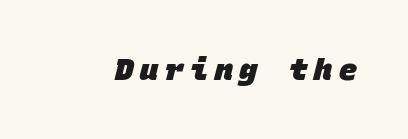
The image shows 30 px heavy sans-serif type, monospaced; set unusually wide letter spacing (+0.23 em), not underlined; low stroke contrast and a large x-height.
